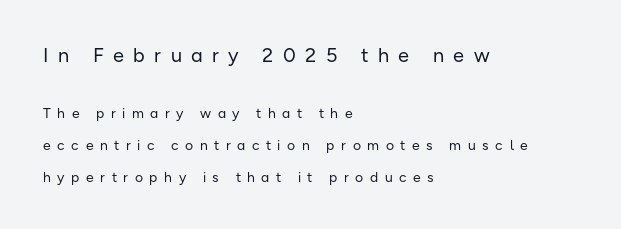
The face used here appears at its bigger size in the upper chunk. Between one letter and the next there's a generous, obvious gap. A student would call this left alignment; a typographer would say flush left, rag right. Type without underlining. The rendering uses a large line-height, opening up the rows.
